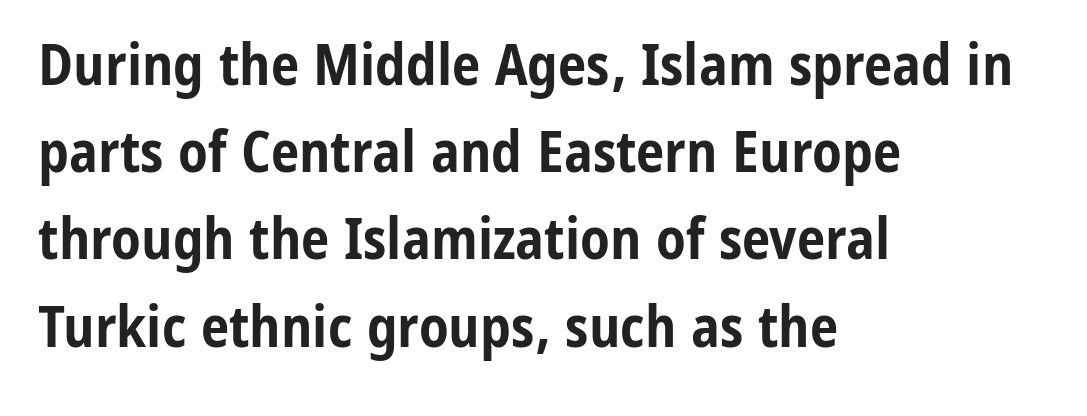
Q: Is the text bold? A: Yes.
Q: Is the text italic (slanted)? A: No, it is upright.
Q: Is the typeface a serif or a sans-serif typeface? A: Sans-serif.
Q: Is the text underlined? A: No.
Q: How is the paragraph aligned? A: Left-aligned.
Q: Is the spacing between letters normal or unusually wide? A: Normal.
Q: Is the spacing between lines tight, normal or loose? A: Normal.
Q: Width (condensed, normal, or wide)? A: Condensed.
Q: Stroke contrast? A: Low.
Q: x-height? A: Medium.
Q: Monospaced? A: No.
